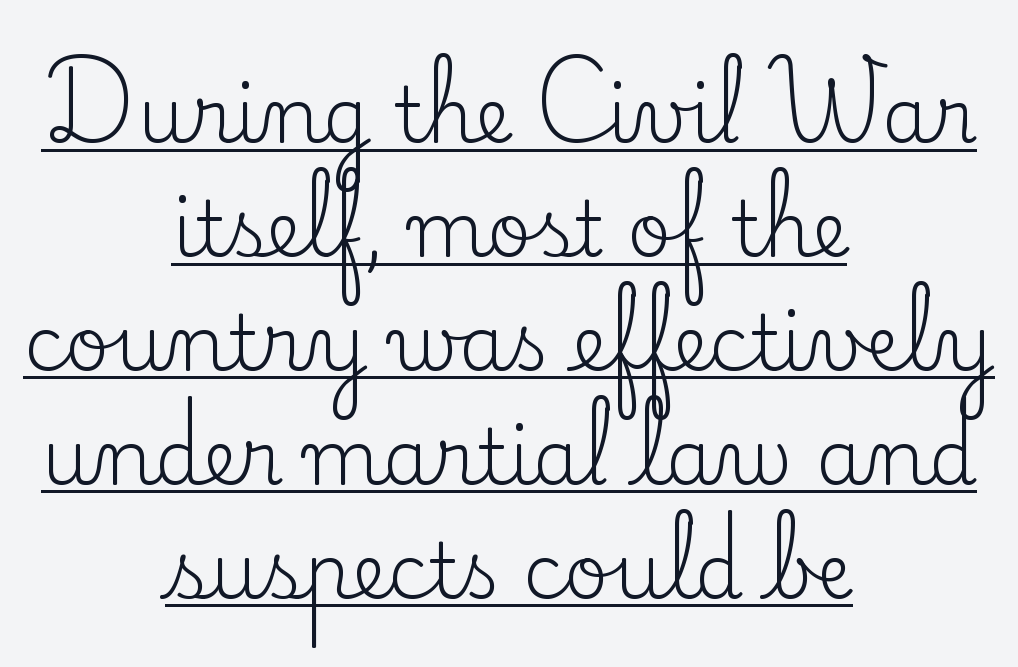
{"italic": "no", "bold": "no", "weight": "regular", "width": "normal", "stroke_contrast": "low", "x_height": "small", "monospaced": "no", "underline": "yes", "align": "center", "line_spacing": "normal", "line_spacing_ratio": 1.48, "letter_spacing": "normal", "letter_spacing_em": 0.0, "glyph_px": 77}
